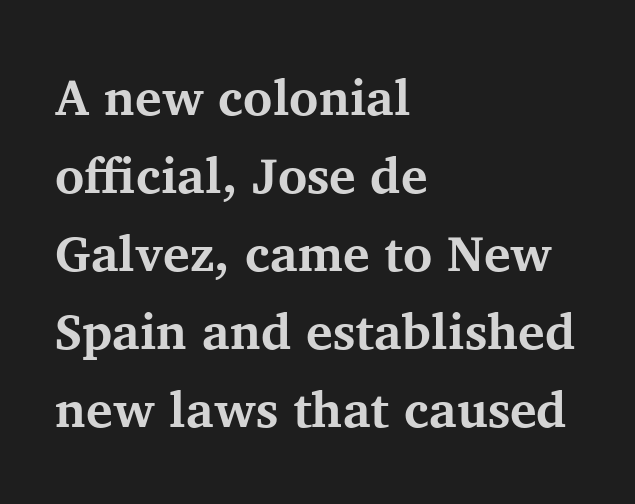
The space between consecutive lines is moderate. Check the space under the baseline: it is left empty. Classification — serif. In terms of letterspacing, this is plain default setting.
